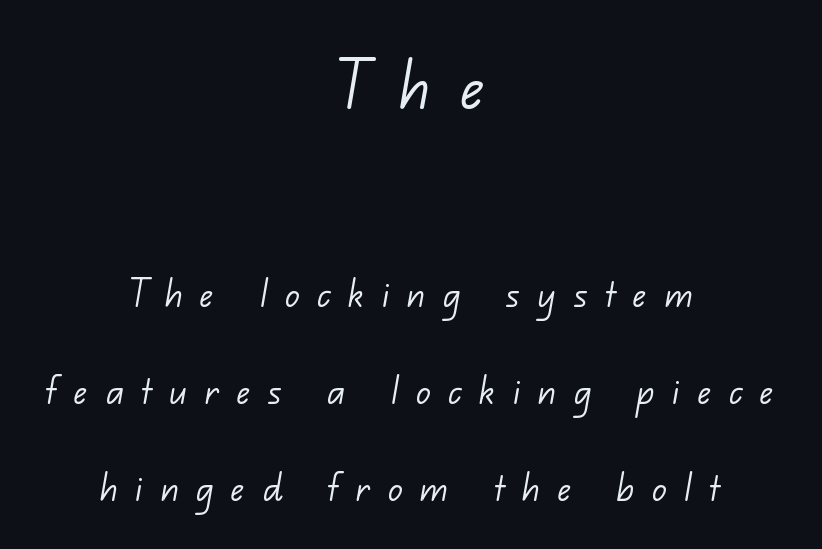
Q: Is the text bold? A: No.
Q: Is the typeface a serif or a sans-serif typeface? A: Sans-serif.
Q: Is the text underlined? A: No.
Q: How is the paragraph aligned? A: Centered.
Q: Is the spacing between letters normal or unusually wide? A: Unusually wide.
Q: Is the spacing between lines tight, normal or loose? A: Loose.
Q: Which block of text is set in a larger size, the first (top) or the second (bottom)? A: The first (top) one.
Q: Width (condensed, normal, or wide)? A: Normal.
Q: Stroke contrast? A: Low.
Q: x-height? A: Small.
Q: Monospaced? A: No.
